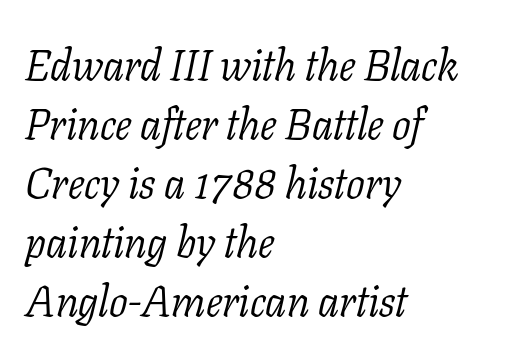
Stroke mass is kept to a normal reading level or below. Look at the bottom of the vertical strokes: they flare into serifs here. The text carries the slant typical of an italic or oblique font. Every row of glyphs begins at an identical x-position on the left. Just letters on the line, the space beneath them empty. Here the designer chose a conventional face with non-uniform glyph widths.
